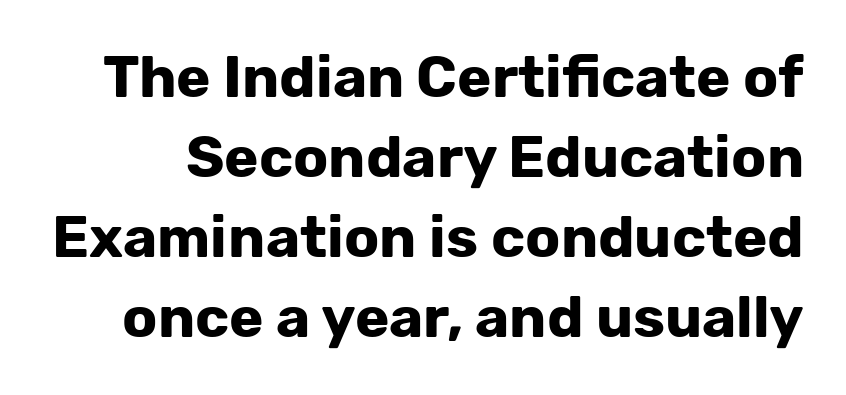
Chunky letters — that's bold for sure. There is no visible air inserted between adjacent glyphs. This sample has the flowing, uneven cadence of proportional lettering. Does the leading feel generous? No, just average. Observe the absence of serifs on each vertical stroke in this sample.
